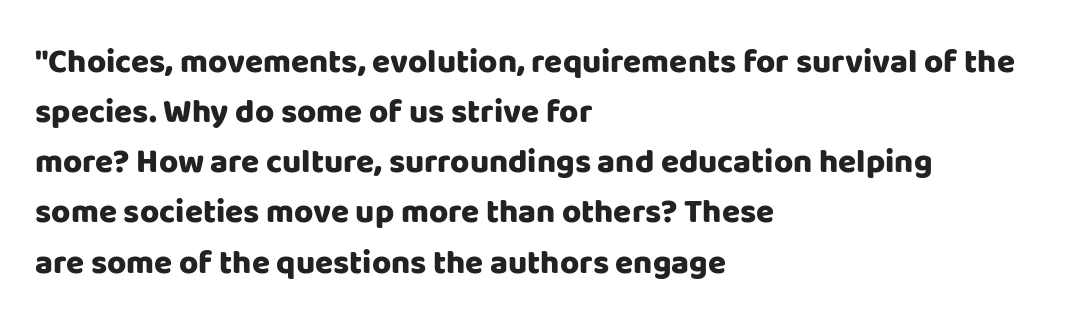
Q: Is the text bold? A: Yes.
Q: Is the text italic (slanted)? A: No, it is upright.
Q: Is the typeface a serif or a sans-serif typeface? A: Sans-serif.
Q: Is the text underlined? A: No.
Q: How is the paragraph aligned? A: Left-aligned.
Q: Is the spacing between letters normal or unusually wide? A: Normal.
Q: Is the spacing between lines tight, normal or loose? A: Normal.
Q: Width (condensed, normal, or wide)? A: Normal.
Q: Stroke contrast? A: Low.
Q: x-height? A: Large.
Q: Monospaced? A: No.
